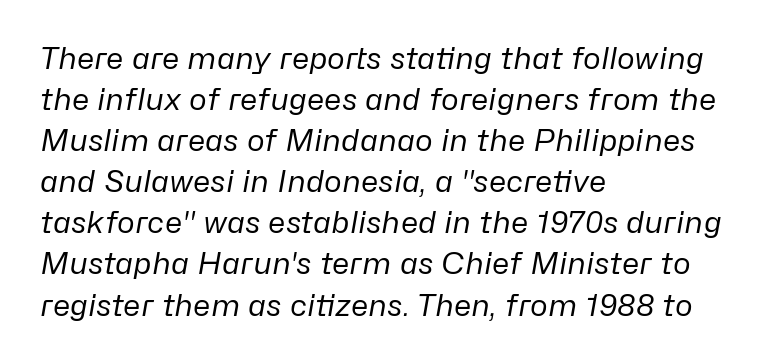
Q: Is the text bold? A: No.
Q: Is the text italic (slanted)? A: Yes, it leans right by about 10 degrees.
Q: Is the text underlined? A: No.
Q: How is the paragraph aligned? A: Left-aligned.
Q: Is the spacing between letters normal or unusually wide? A: Normal.
Q: Is the spacing between lines tight, normal or loose? A: Normal.
Q: Width (condensed, normal, or wide)? A: Normal.
Q: Stroke contrast? A: Low.
Q: x-height? A: Medium.
Q: Monospaced? A: No.
